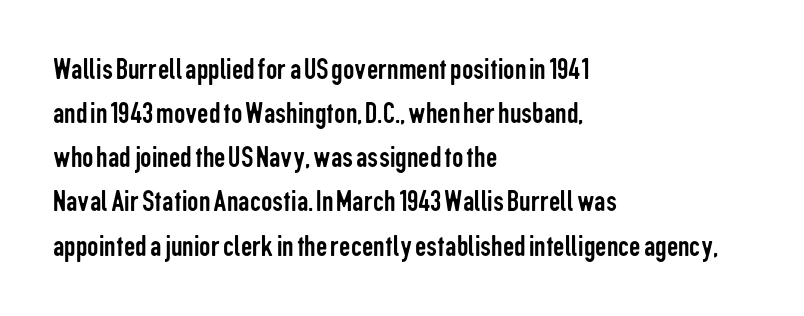
{"serif": "no", "italic": "no", "bold": "no", "weight": "regular", "width": "condensed", "stroke_contrast": "low", "x_height": "medium", "monospaced": "no", "underline": "no", "align": "left", "line_spacing": "normal", "line_spacing_ratio": 1.38, "letter_spacing": "normal", "letter_spacing_em": 0.0, "glyph_px": 32}
